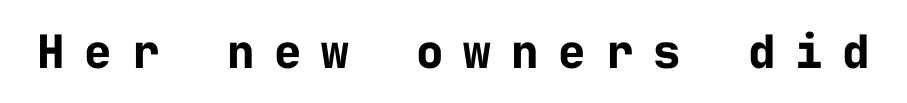
The image shows 46 px bold sans-serif type, upright, monospaced; set unusually wide letter spacing (+0.43 em), not underlined; low stroke contrast and a medium x-height.
